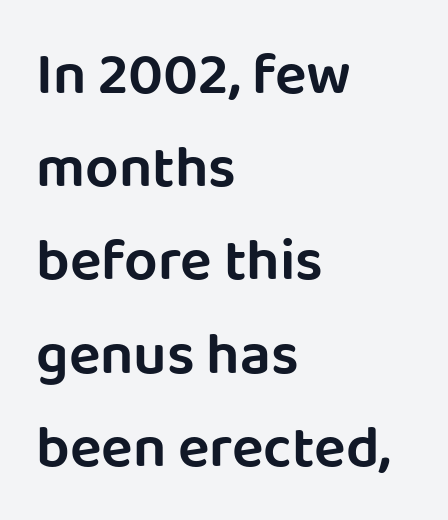
The image shows 59 px sans-serif type, upright; set left-aligned, normal line spacing (1.58x), normal letter spacing, not underlined; low stroke contrast and a large x-height.
